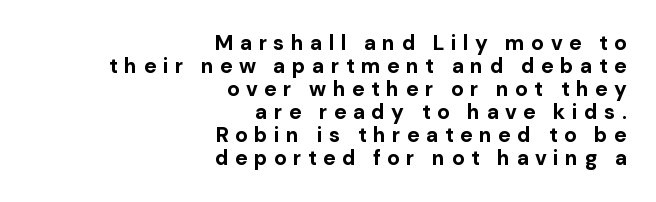
{"italic": "no", "bold": "yes", "underline": "no", "align": "right", "line_spacing": "tight", "line_spacing_ratio": 1.1, "letter_spacing": "wide", "letter_spacing_em": 0.3, "glyph_px": 21}
